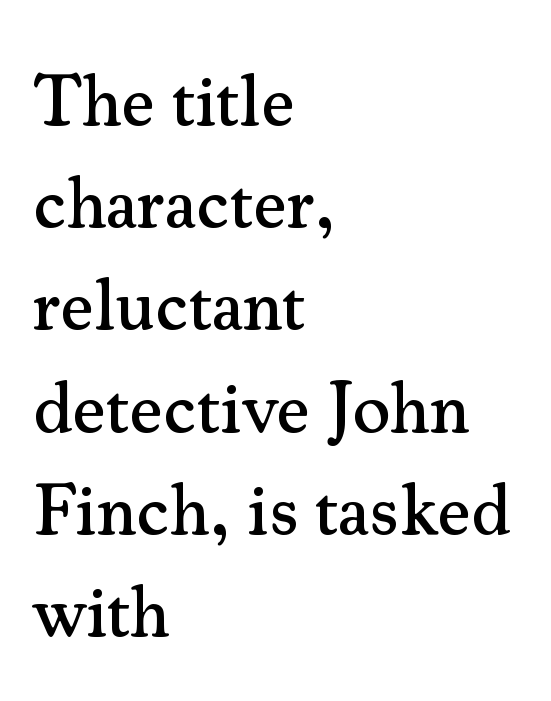
Q: Is the text italic (slanted)? A: No, it is upright.
Q: Is the typeface a serif or a sans-serif typeface? A: Serif.
Q: Is the text underlined? A: No.
Q: How is the paragraph aligned? A: Left-aligned.
Q: Is the spacing between letters normal or unusually wide? A: Normal.
Q: Is the spacing between lines tight, normal or loose? A: Normal.
Q: Width (condensed, normal, or wide)? A: Normal.
Q: Stroke contrast? A: Medium.
Q: x-height? A: Small.
Q: Monospaced? A: No.
